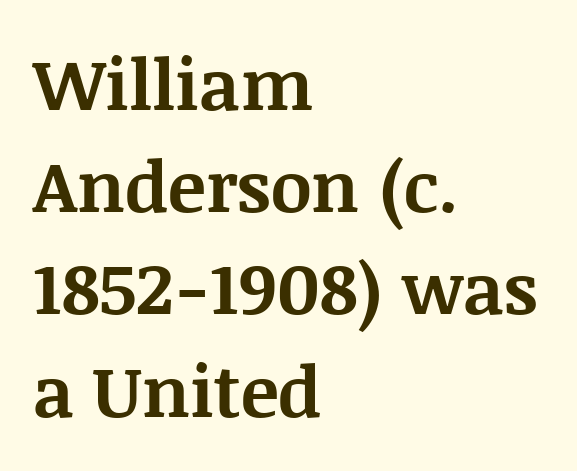
Q: Is the text bold? A: Yes.
Q: Is the text italic (slanted)? A: No, it is upright.
Q: Is the typeface a serif or a sans-serif typeface? A: Serif.
Q: Is the text underlined? A: No.
Q: How is the paragraph aligned? A: Left-aligned.
Q: Is the spacing between letters normal or unusually wide? A: Normal.
Q: Is the spacing between lines tight, normal or loose? A: Normal.
Q: Width (condensed, normal, or wide)? A: Normal.
Q: Stroke contrast? A: Medium.
Q: x-height? A: Large.
Q: Monospaced? A: No.
